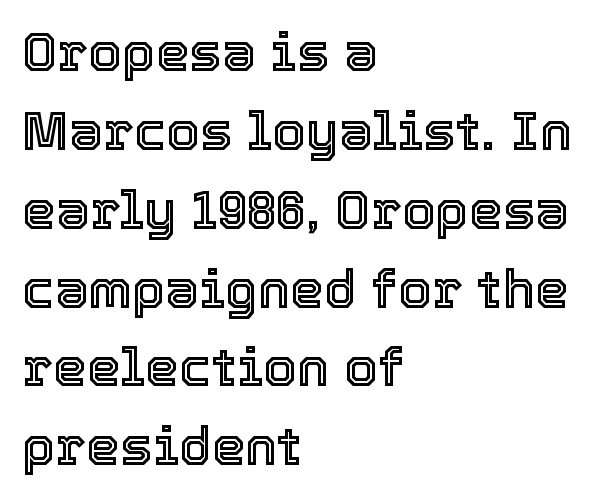
{"italic": "no", "width": "normal", "x_height": "medium", "monospaced": "no", "underline": "no", "align": "left", "line_spacing": "normal", "line_spacing_ratio": 1.46, "letter_spacing": "normal", "letter_spacing_em": 0.0, "glyph_px": 54}
